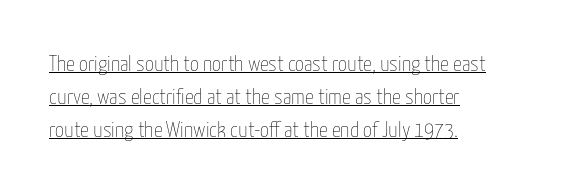
Like a heading marked for emphasis, these lines bear an underscore. Where is the straight margin? On the left. Honestly, the letter spacing is just normal — you wouldn't notice it. A typesetter would mark this as roman, not italic.
